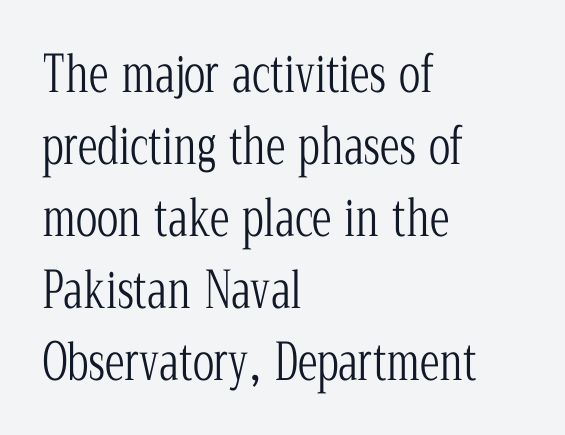
{"serif": "yes", "italic": "no", "bold": "no", "weight": "light", "width": "condensed", "stroke_contrast": "low", "x_height": "medium", "monospaced": "no", "underline": "no", "align": "left", "line_spacing": "normal", "line_spacing_ratio": 1.44, "letter_spacing": "normal", "letter_spacing_em": 0.0, "glyph_px": 50}
